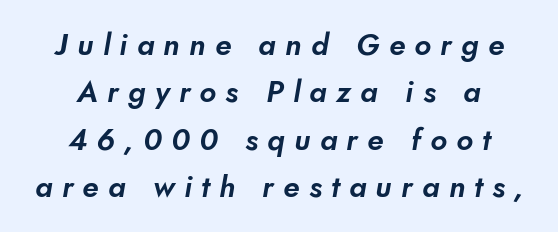
Q: Is the typeface a serif or a sans-serif typeface? A: Sans-serif.
Q: Is the text underlined? A: No.
Q: How is the paragraph aligned? A: Centered.
Q: Is the spacing between letters normal or unusually wide? A: Unusually wide.
Q: Is the spacing between lines tight, normal or loose? A: Normal.
Q: Width (condensed, normal, or wide)? A: Normal.
Q: Stroke contrast? A: Low.
Q: x-height? A: Small.
Q: Monospaced? A: No.
